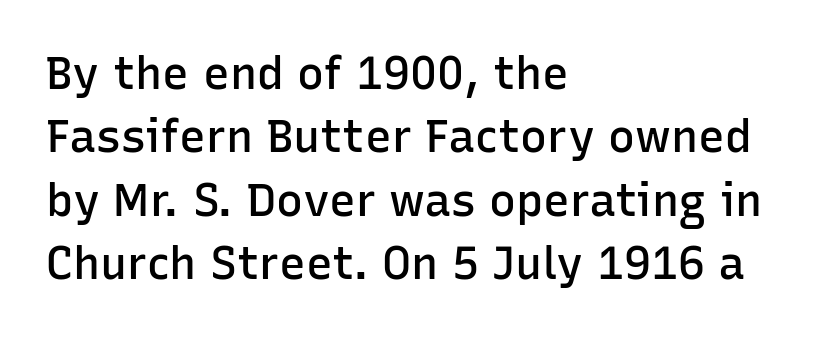
Q: Is the text bold? A: Semi-bold.
Q: Is the text italic (slanted)? A: No, it is upright.
Q: Is the typeface a serif or a sans-serif typeface? A: Sans-serif.
Q: Is the text underlined? A: No.
Q: How is the paragraph aligned? A: Left-aligned.
Q: Is the spacing between letters normal or unusually wide? A: Normal.
Q: Is the spacing between lines tight, normal or loose? A: Normal.
Q: Width (condensed, normal, or wide)? A: Normal.
Q: Stroke contrast? A: Low.
Q: x-height? A: Medium.
Q: Monospaced? A: No.
